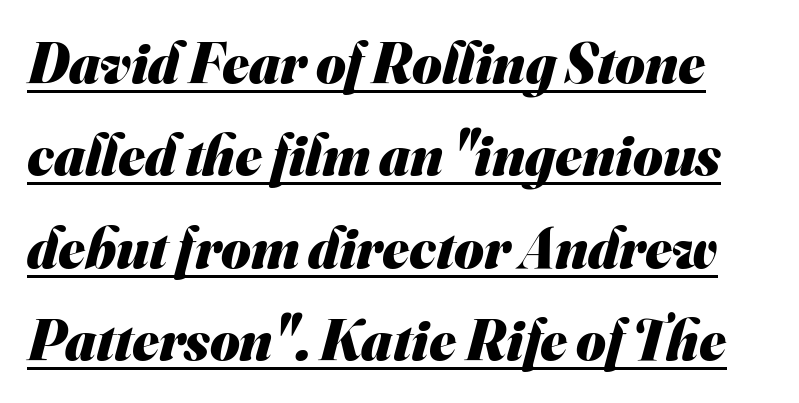
Q: Is the text bold? A: Yes.
Q: Is the typeface a serif or a sans-serif typeface? A: Sans-serif.
Q: Is the text underlined? A: Yes.
Q: Is the spacing between letters normal or unusually wide? A: Normal.
Q: Is the spacing between lines tight, normal or loose? A: Normal.
Q: Width (condensed, normal, or wide)? A: Normal.
Q: Stroke contrast? A: Medium.
Q: x-height? A: Small.
Q: Monospaced? A: No.
